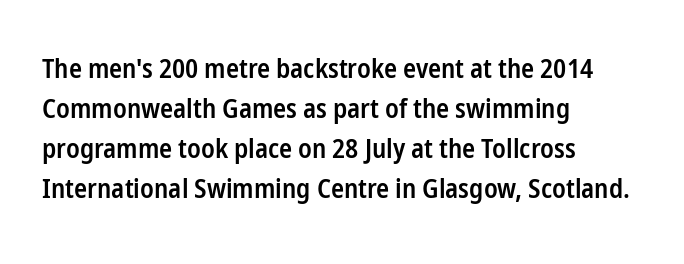
Q: Is the text bold? A: Semi-bold.
Q: Is the text italic (slanted)? A: No, it is upright.
Q: Is the text underlined? A: No.
Q: How is the paragraph aligned? A: Left-aligned.
Q: Is the spacing between letters normal or unusually wide? A: Normal.
Q: Is the spacing between lines tight, normal or loose? A: Normal.
